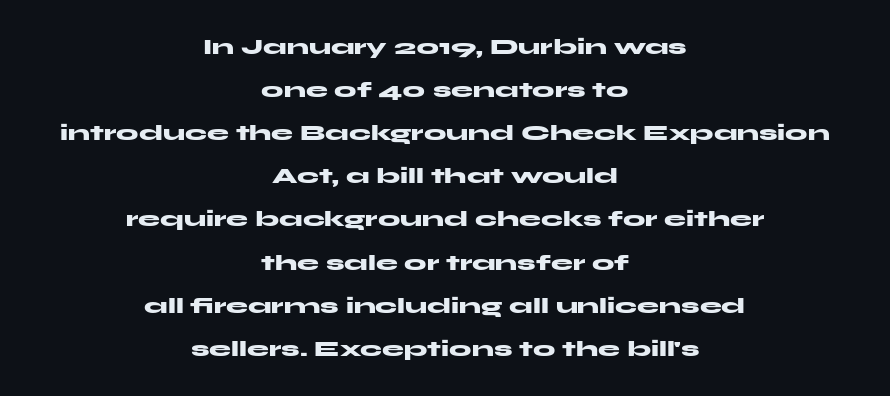
The image shows 22 px bold type, upright; set centered, loose line spacing (1.96x), normal letter spacing, not underlined.
